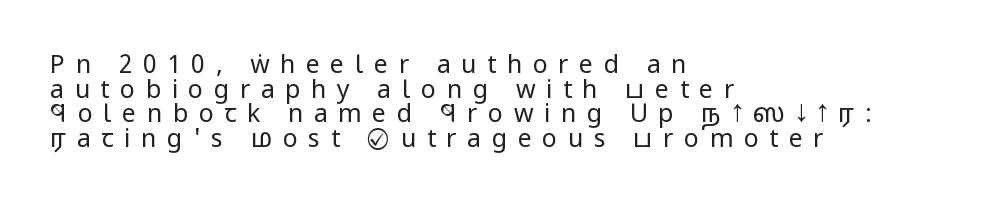
The typography opts for an upright posture over an oblique one. Heft: none added — not bold. All the whitespace from short lines collects on the right. Nobody drew a line under any word here.
